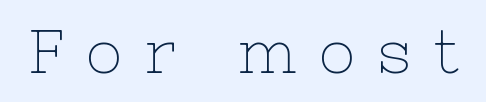
Underline: absent. The cut favours lightness, reaching ordinary text weight at its darkest. The passage shown is typed in a proportional face where columns would drift. The designer went with a serif here, giving each stem small feet. Every character sits straight up, as roman type does.
